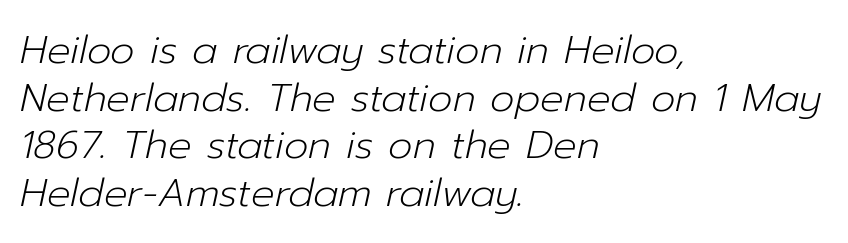
The image shows 39 px light type, italic (leaning right); set left-aligned, line spacing 1.22x, normal letter spacing, not underlined; low stroke contrast and a medium x-height.
